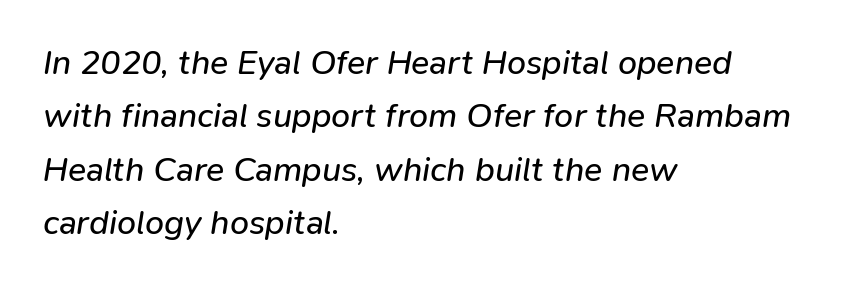
Weight: in the light-to-regular range. The vertical gap from one line to the next is medium. Beneath every word, the page is bare. A typesetter would call this proportional, since set widths differ per character. Italic? Definitely — the glyphs are oblique.
